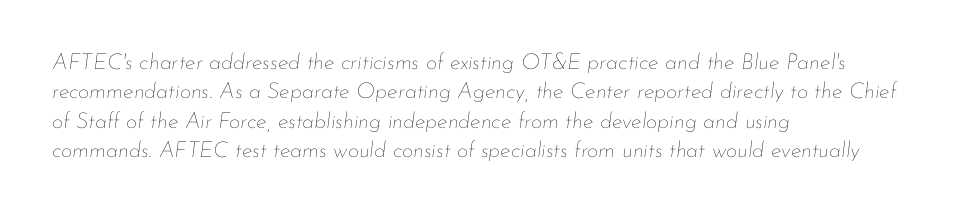
Descenders hang freely into open space. Vertical stems look standard width or narrower in stroke. The gaps between neighbouring characters are ordinary and unremarkable. The specimen reads as italic at a glance. Compared with a centered layout, this one pins lines to the left instead.
